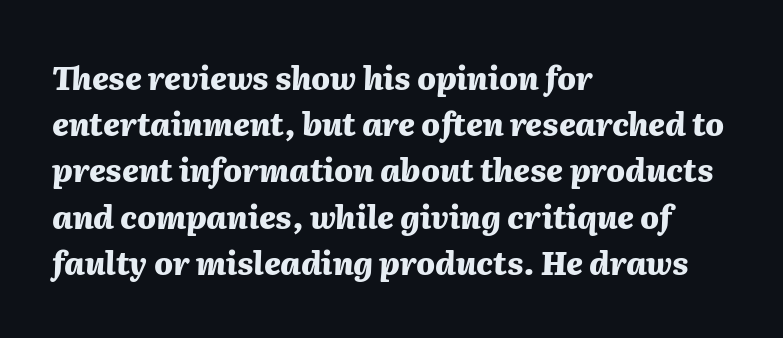
A typesetter would call this leading conventional body-copy spacing. Nobody touched the tracking dial on this one. No word sits above an underline. Is this a fixed-width face? No — the glyphs have proportional, varying widths.
